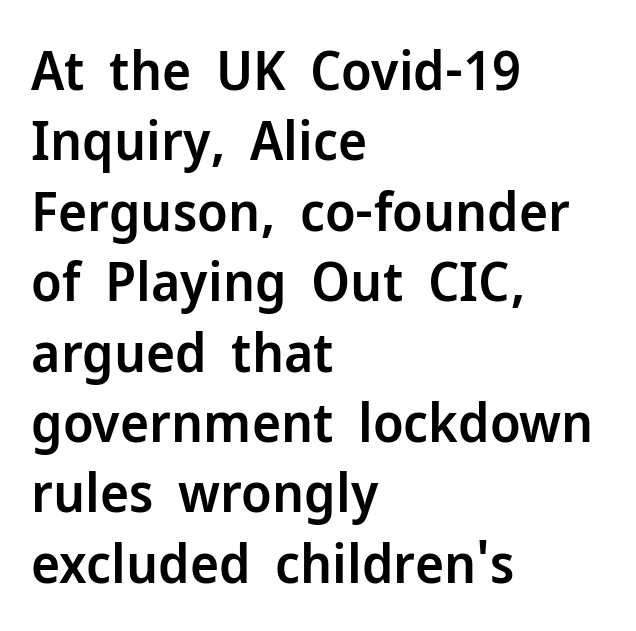
{"serif": "no", "italic": "no", "bold": "semi", "weight": "semibold", "width": "normal", "stroke_contrast": "low", "x_height": "medium", "monospaced": "no", "underline": "no", "align": "left", "line_spacing": "normal", "line_spacing_ratio": 1.28, "letter_spacing": "normal", "letter_spacing_em": 0.0, "glyph_px": 55}
